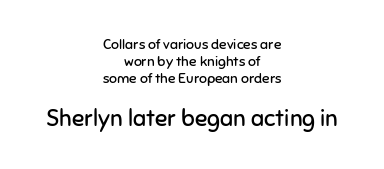
Q: Is the text bold? A: No.
Q: Is the text italic (slanted)? A: No, it is upright.
Q: Is the text underlined? A: No.
Q: How is the paragraph aligned? A: Centered.
Q: Is the spacing between letters normal or unusually wide? A: Normal.
Q: Which block of text is set in a larger size, the first (top) or the second (bottom)? A: The second (bottom) one.
